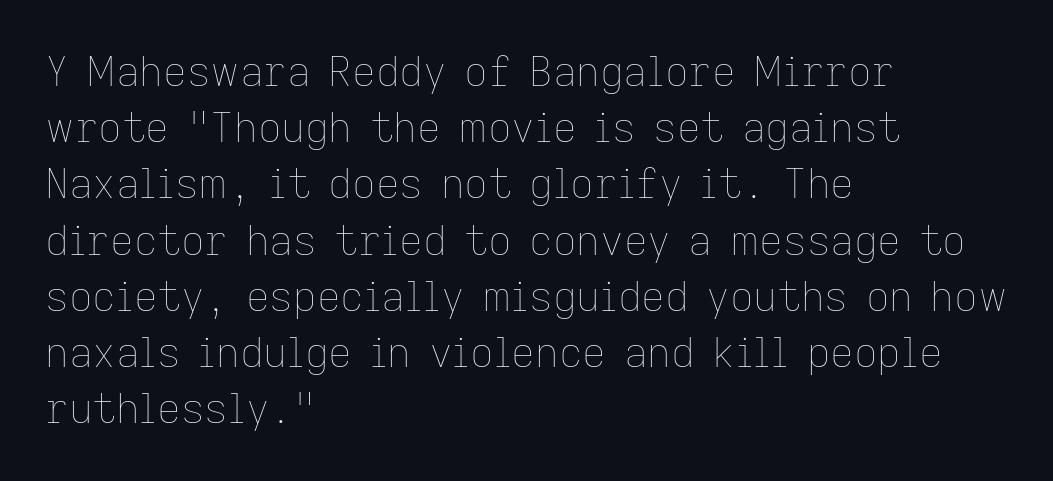
{"italic": "no", "bold": "no", "weight": "thin", "width": "normal", "stroke_contrast": "low", "x_height": "medium", "monospaced": "no", "underline": "no", "align": "left", "line_spacing": "normal", "line_spacing_ratio": 1.37, "letter_spacing": "normal", "letter_spacing_em": 0.0, "glyph_px": 41}
